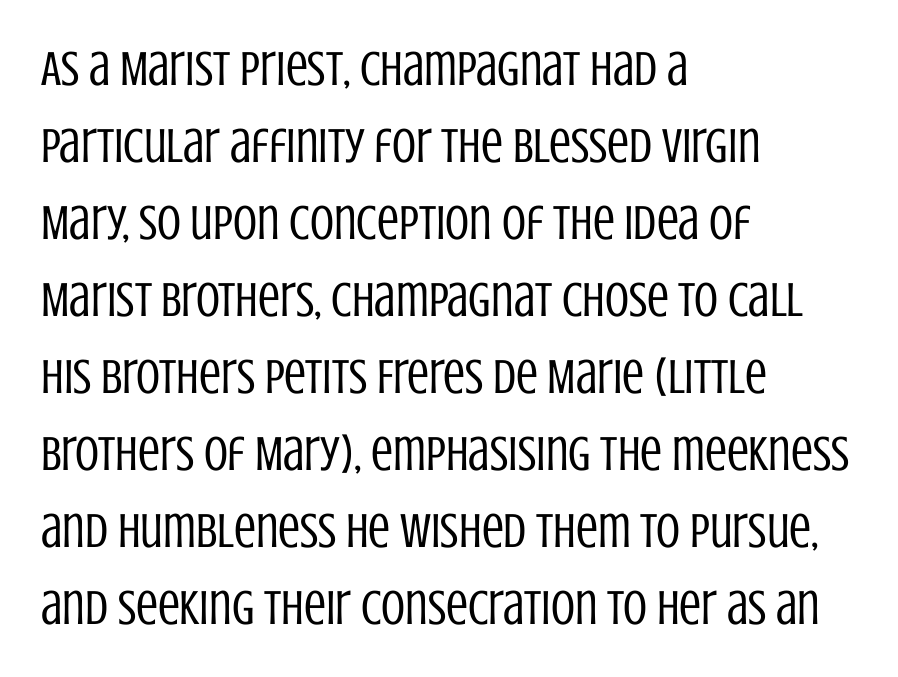
Q: Is the text bold? A: No.
Q: Is the text italic (slanted)? A: No, it is upright.
Q: Is the typeface a serif or a sans-serif typeface? A: Sans-serif.
Q: Is the text underlined? A: No.
Q: How is the paragraph aligned? A: Left-aligned.
Q: Is the spacing between letters normal or unusually wide? A: Normal.
Q: Is the spacing between lines tight, normal or loose? A: Normal.
Q: Width (condensed, normal, or wide)? A: Condensed.
Q: Stroke contrast? A: Low.
Q: x-height? A: Large.
Q: Monospaced? A: No.
